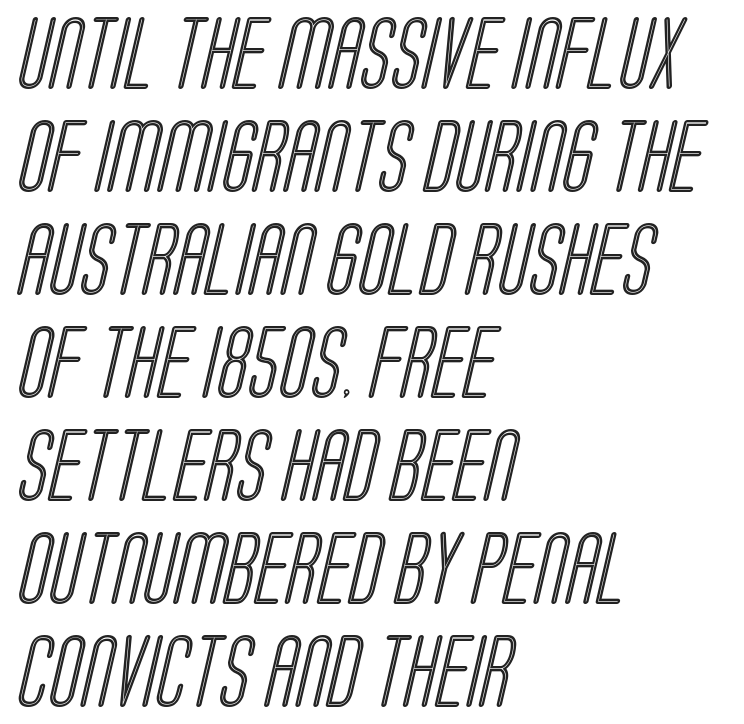
The image shows 73 px condensed type; set left-aligned, normal line spacing (1.41x), normal letter spacing, not underlined; a large x-height.
